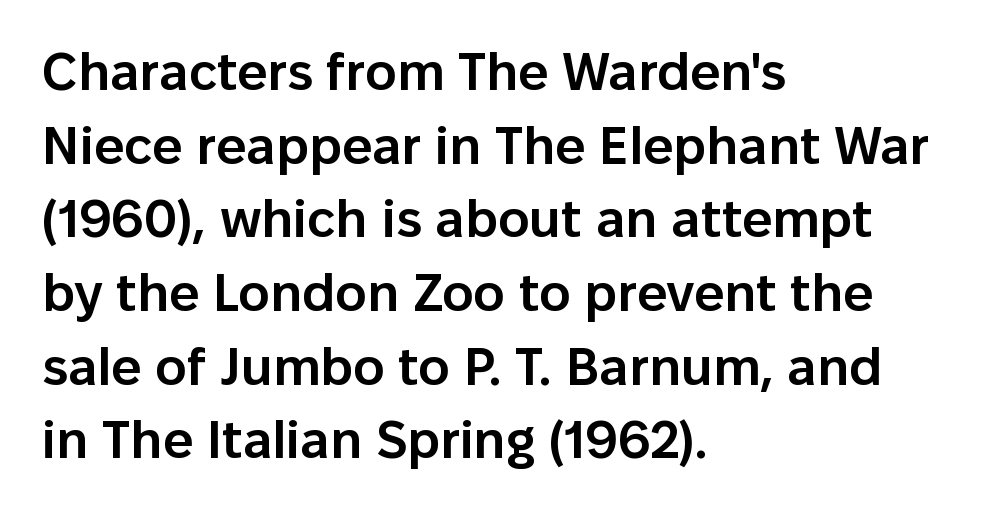
Q: Is the text bold? A: Semi-bold.
Q: Is the text italic (slanted)? A: No, it is upright.
Q: Is the typeface a serif or a sans-serif typeface? A: Sans-serif.
Q: Is the text underlined? A: No.
Q: How is the paragraph aligned? A: Left-aligned.
Q: Is the spacing between letters normal or unusually wide? A: Normal.
Q: Is the spacing between lines tight, normal or loose? A: Normal.
Q: Width (condensed, normal, or wide)? A: Normal.
Q: Stroke contrast? A: Low.
Q: x-height? A: Medium.
Q: Monospaced? A: No.
